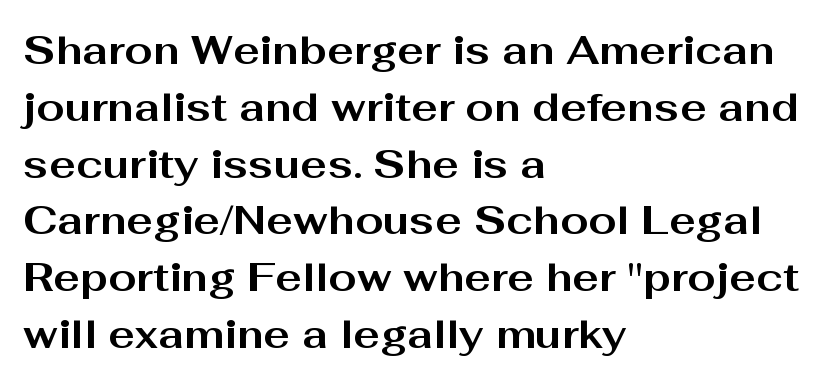
The axis of the letterforms is exactly vertical. The line texture is even and compact thanks to regular tracking. Proportional: the letters do not fall into vertical columns. Bare-footed words on every line. Typeset ragged right — the left edge is the straight one.
